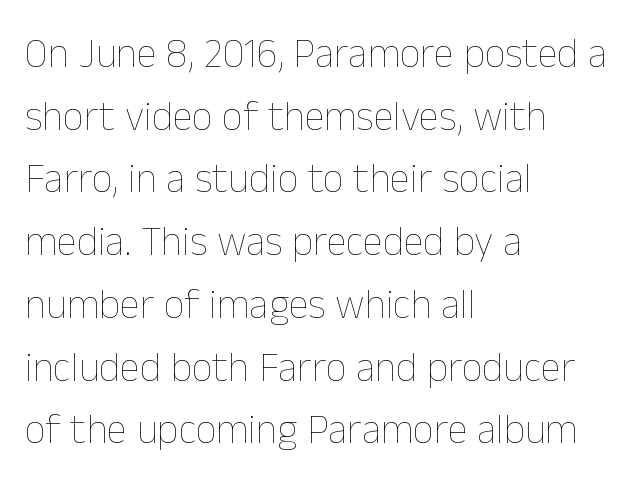
Q: Is the text bold? A: No.
Q: Is the text italic (slanted)? A: No, it is upright.
Q: Is the text underlined? A: No.
Q: How is the paragraph aligned? A: Left-aligned.
Q: Is the spacing between letters normal or unusually wide? A: Normal.
Q: Is the spacing between lines tight, normal or loose? A: Normal.
Q: Width (condensed, normal, or wide)? A: Normal.
Q: Stroke contrast? A: Low.
Q: x-height? A: Medium.
Q: Monospaced? A: No.
